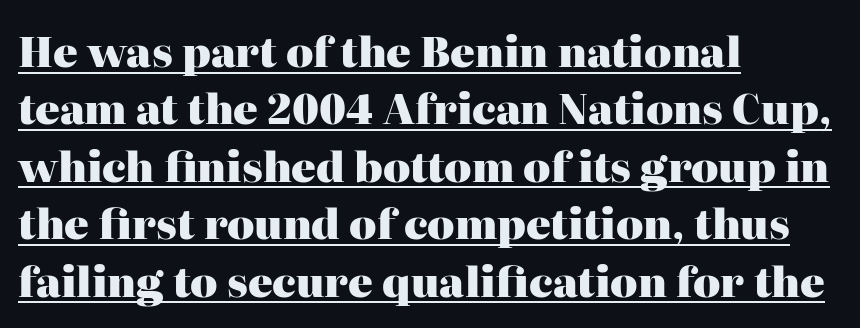
The image shows 41 px heavy serif type, upright; set left-aligned, normal line spacing (1.4x), normal letter spacing, underlined; high stroke contrast and a medium x-height.
